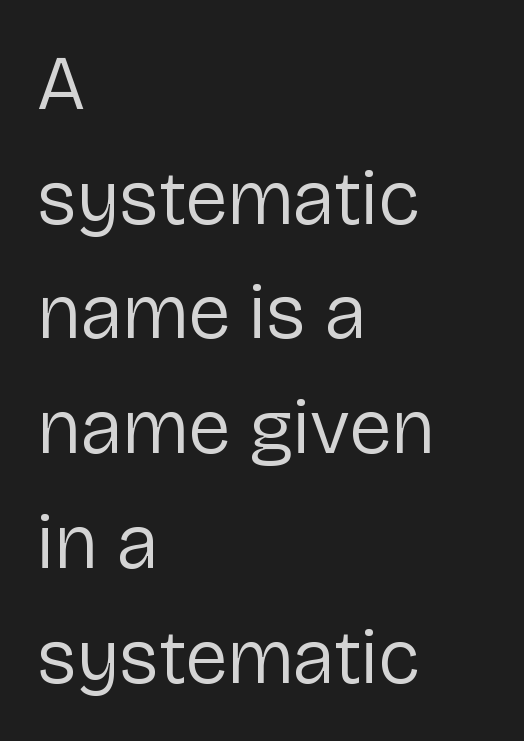
{"serif": "no", "italic": "no", "bold": "no", "weight": "regular", "width": "normal", "stroke_contrast": "low", "x_height": "medium", "monospaced": "no", "underline": "no", "align": "left", "line_spacing": "normal", "line_spacing_ratio": 1.49, "letter_spacing": "normal", "letter_spacing_em": 0.0, "glyph_px": 77}
